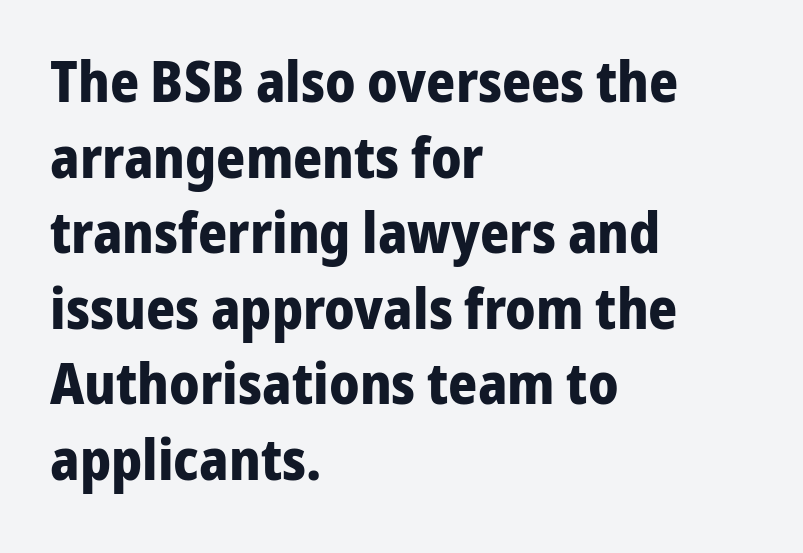
Q: Is the text bold? A: Yes.
Q: Is the text italic (slanted)? A: No, it is upright.
Q: Is the typeface a serif or a sans-serif typeface? A: Sans-serif.
Q: Is the text underlined? A: No.
Q: How is the paragraph aligned? A: Left-aligned.
Q: Is the spacing between letters normal or unusually wide? A: Normal.
Q: Is the spacing between lines tight, normal or loose? A: Normal.
Q: Width (condensed, normal, or wide)? A: Normal.
Q: Stroke contrast? A: Low.
Q: x-height? A: Medium.
Q: Monospaced? A: No.
